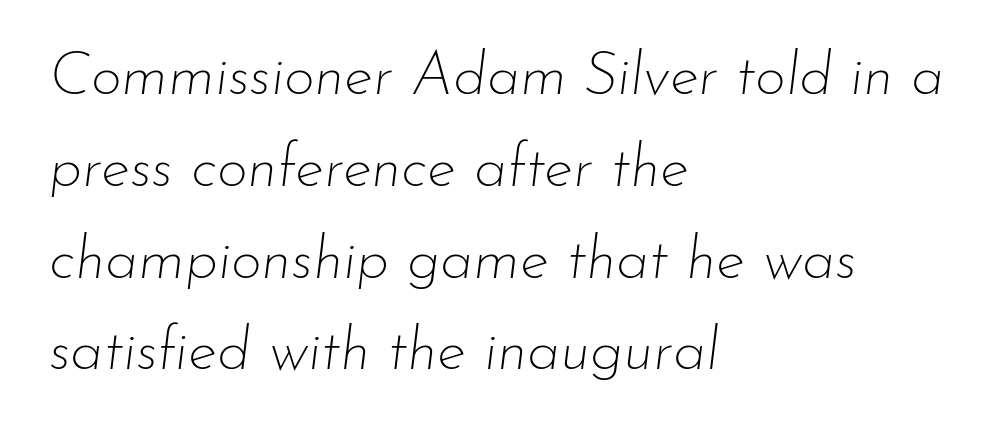
The image shows 60 px thin type, italic (leaning right); set left-aligned, normal line spacing (1.53x), normal letter spacing, not underlined; low stroke contrast and a small x-height.
